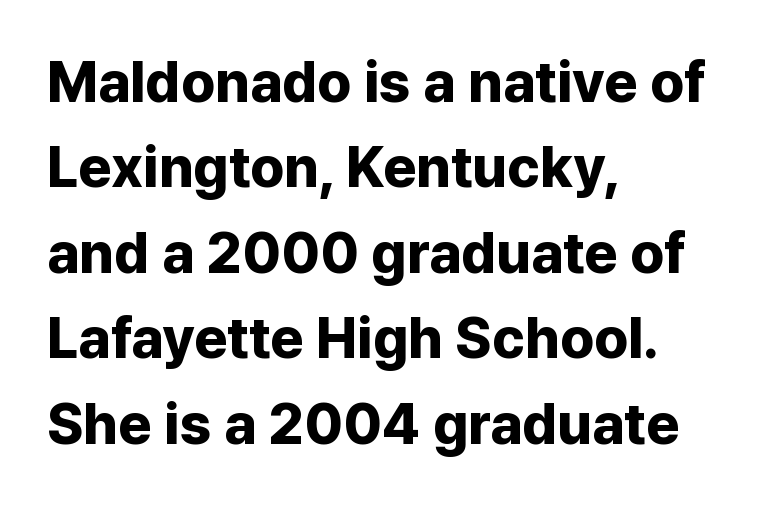
The image shows 57 px bold sans-serif type, upright; set left-aligned, normal line spacing (1.5x), normal letter spacing, not underlined; low stroke contrast and a medium x-height.
